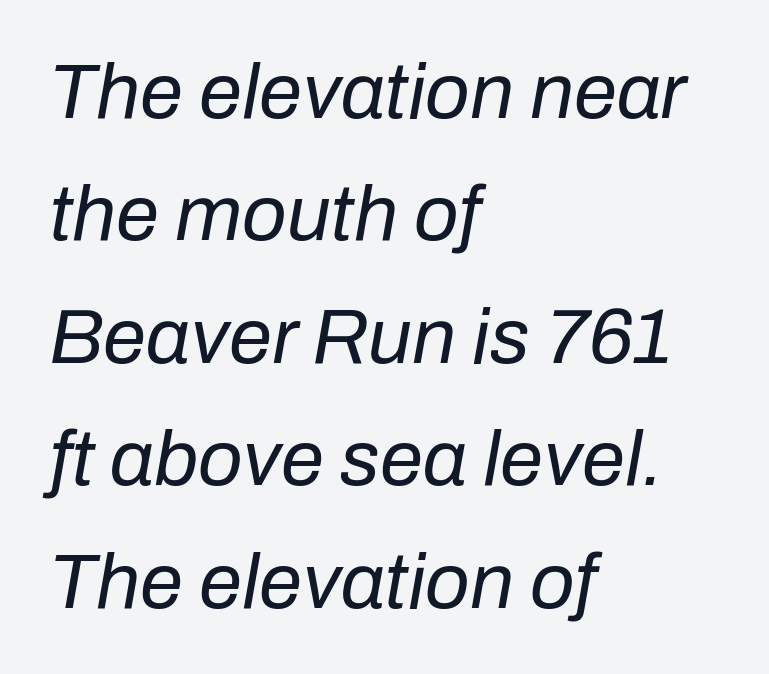
Tracking here is standard; glyphs follow each other at the usual distance. Glance below the letters and you will spot only blank space. Stroke mass is kept to a normal reading level or below. The passage is arranged the way most books set body copy — flush left. The rendering uses natural spacing where letterforms have individual widths.
